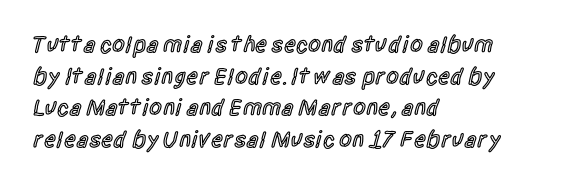
{"bold": "semi", "underline": "no", "align": "left", "line_spacing": "normal", "line_spacing_ratio": 1.38, "letter_spacing": "normal", "letter_spacing_em": 0.0, "glyph_px": 23}
